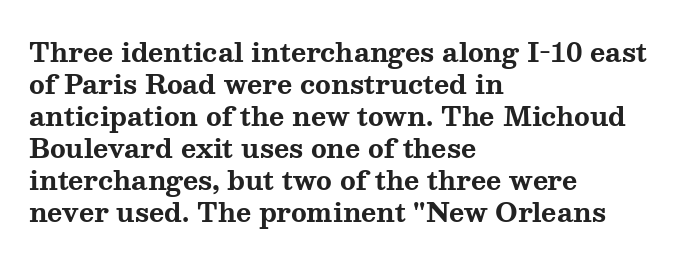
The image shows 26 px bold type, upright; set left-aligned, line spacing 1.23x, normal letter spacing, not underlined.
